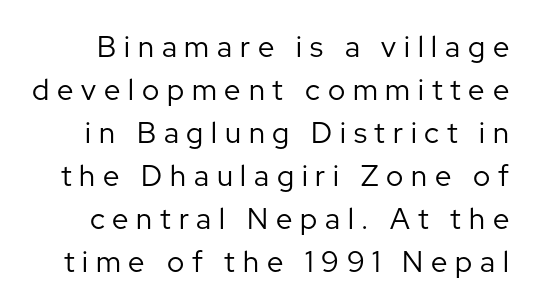
{"serif": "no", "italic": "no", "bold": "no", "weight": "regular", "width": "normal", "stroke_contrast": "low", "x_height": "medium", "monospaced": "no", "underline": "no", "line_spacing": "normal", "line_spacing_ratio": 1.48, "letter_spacing": "wide", "letter_spacing_em": 0.27, "glyph_px": 29}
